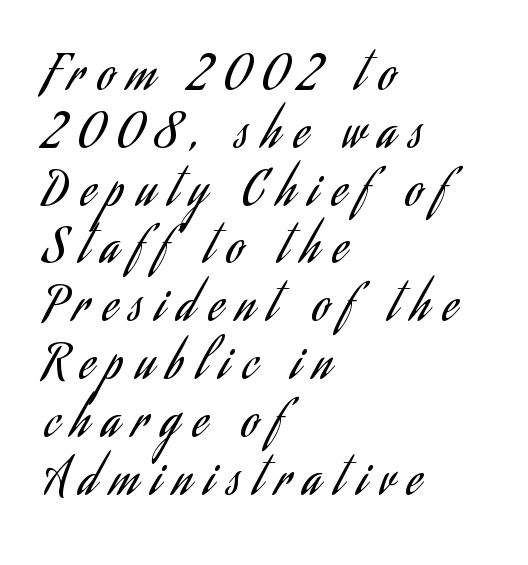
{"serif": "no", "bold": "no", "weight": "regular", "width": "condensed", "stroke_contrast": "low", "x_height": "small", "monospaced": "no", "underline": "no", "align": "left", "line_spacing_ratio": 1.23, "letter_spacing": "wide", "letter_spacing_em": 0.29, "glyph_px": 47}
